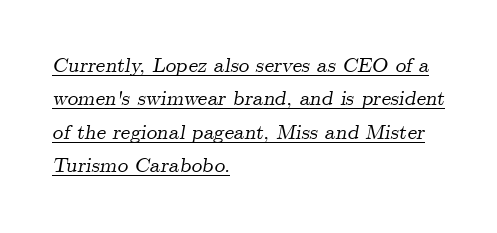
{"italic": "yes", "lean": "right", "slant_degrees": 9, "underline": "yes", "align": "left", "line_spacing": "normal", "line_spacing_ratio": 1.59, "letter_spacing": "normal", "letter_spacing_em": 0.0, "glyph_px": 21}
